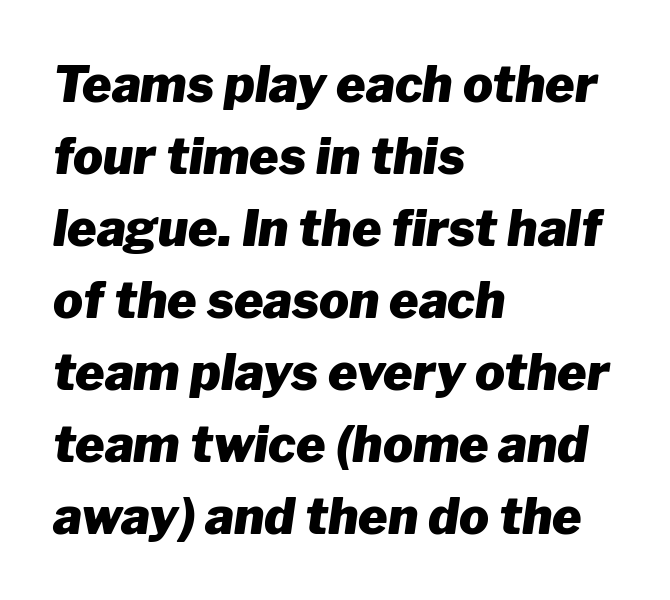
The image shows 50 px heavy type, italic (leaning right); set left-aligned, normal line spacing (1.44x), normal letter spacing, not underlined; low stroke contrast and a medium x-height.
